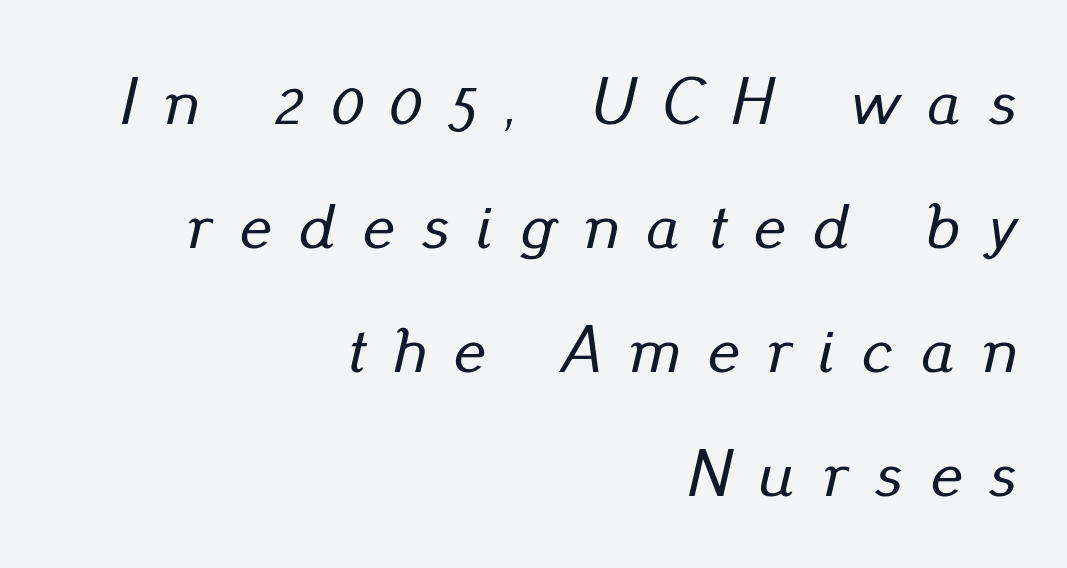
The image shows 66 px text type, italic (leaning right); set right-aligned, line spacing 1.88x, unusually wide letter spacing (+0.42 em), not underlined; low stroke contrast and a small x-height.
